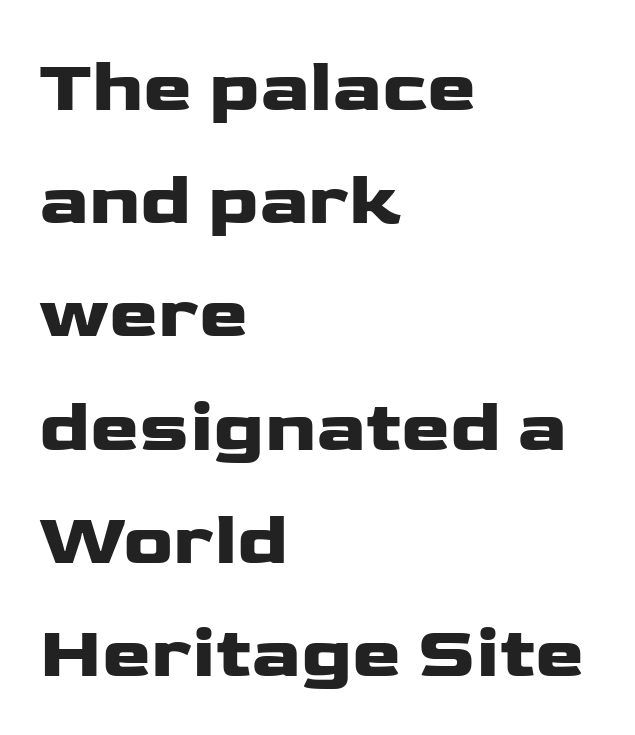
Lines of text with bare space underneath. The face used here is a sans, in the tradition of grotesques and geometrics. The horizontal fit of the characters is conventional and even. The leading is moderate, giving the passage an even texture. The paragraph has a hard left edge and a soft right edge.
